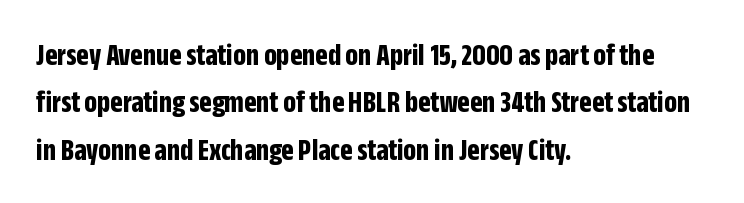
{"serif": "no", "italic": "no", "bold": "yes", "weight": "bold", "width": "condensed", "stroke_contrast": "low", "x_height": "large", "monospaced": "no", "underline": "no", "align": "left", "line_spacing": "normal", "line_spacing_ratio": 1.48, "letter_spacing": "normal", "letter_spacing_em": 0.0, "glyph_px": 32}
